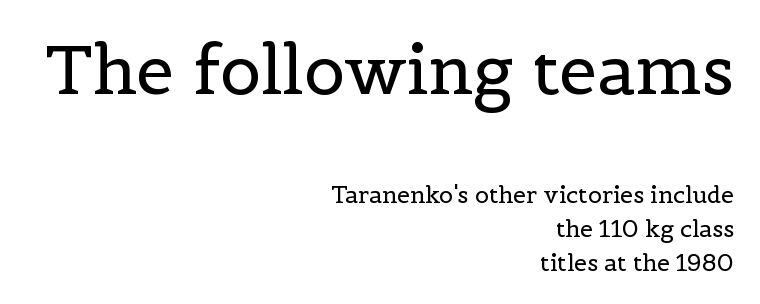
The image shows 68 px regular-weight serif type, upright; set right-aligned, normal line spacing (1.47x), normal letter spacing, not underlined; the first (top) block is 2.96x larger; a medium x-height.
